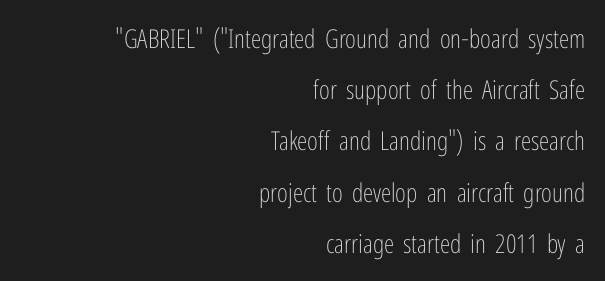
The image shows 26 px text type, upright; set right-aligned, loose line spacing (1.97x), normal letter spacing, not underlined.
